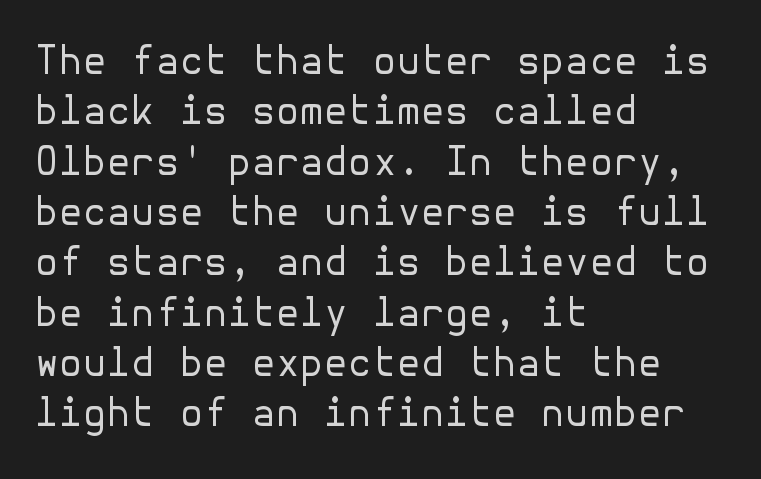
Q: Is the text bold? A: No.
Q: Is the text italic (slanted)? A: No, it is upright.
Q: Is the typeface a serif or a sans-serif typeface? A: Sans-serif.
Q: Is the text underlined? A: No.
Q: How is the paragraph aligned? A: Left-aligned.
Q: Is the spacing between letters normal or unusually wide? A: Normal.
Q: Is the spacing between lines tight, normal or loose? A: Normal.
Q: Width (condensed, normal, or wide)? A: Normal.
Q: Stroke contrast? A: Low.
Q: x-height? A: Medium.
